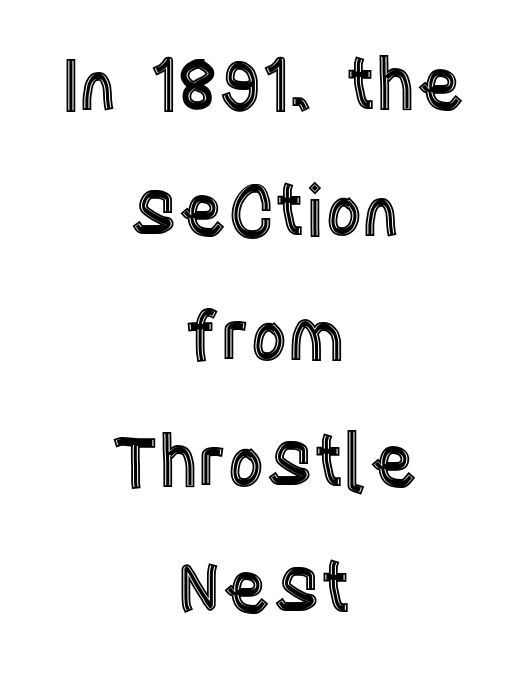
You could not count columns in this text — the font is proportionally spaced. The baseline area is clear. Typeset on center — no edge is straight. The lettering stays uniformly vertical, giving the passage a roman look.
